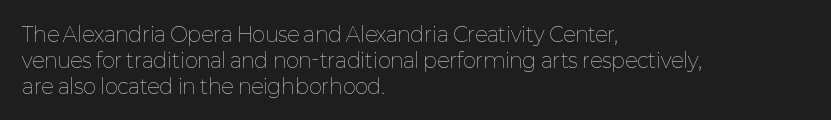
Where is the straight margin? On the left. This sample keeps an unexceptional amount of space between lines. The typesetting does not lean heavy: it is not bold. The gaps between neighbouring characters are ordinary and unremarkable. A clean baseline with only descenders dipping below it.
